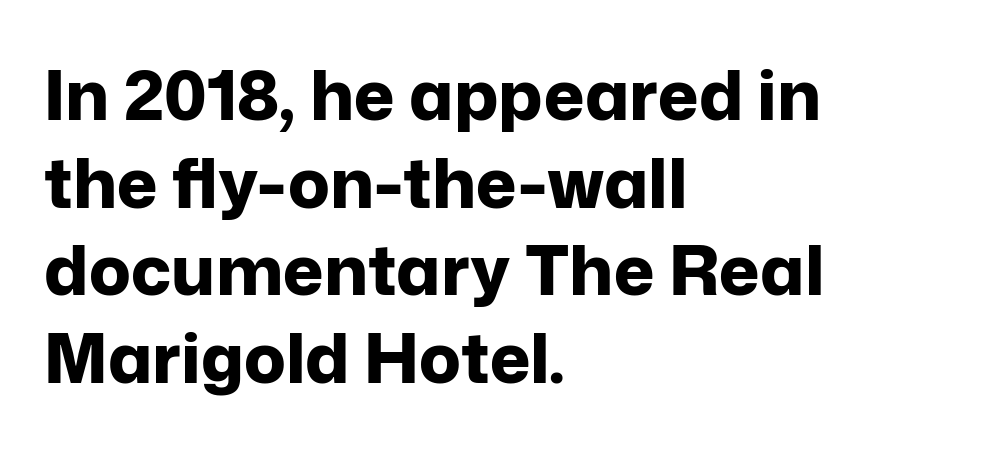
Q: Is the text bold? A: Yes.
Q: Is the text italic (slanted)? A: No, it is upright.
Q: Is the typeface a serif or a sans-serif typeface? A: Sans-serif.
Q: Is the text underlined? A: No.
Q: How is the paragraph aligned? A: Left-aligned.
Q: Is the spacing between letters normal or unusually wide? A: Normal.
Q: Is the spacing between lines tight, normal or loose? A: Normal.
Q: Width (condensed, normal, or wide)? A: Normal.
Q: Stroke contrast? A: Low.
Q: x-height? A: Medium.
Q: Monospaced? A: No.
